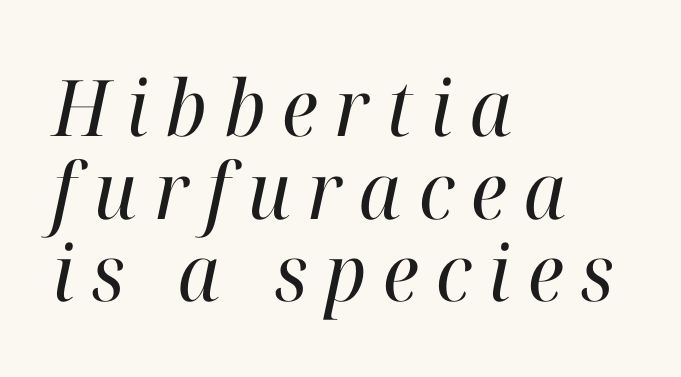
Q: Is the text bold? A: No.
Q: Is the text italic (slanted)? A: Yes, it leans right by about 12 degrees.
Q: Is the typeface a serif or a sans-serif typeface? A: Serif.
Q: Is the text underlined? A: No.
Q: How is the paragraph aligned? A: Left-aligned.
Q: Is the spacing between letters normal or unusually wide? A: Unusually wide.
Q: Is the spacing between lines tight, normal or loose? A: Tight.
Q: Width (condensed, normal, or wide)? A: Normal.
Q: Stroke contrast? A: High.
Q: x-height? A: Medium.
Q: Monospaced? A: No.
